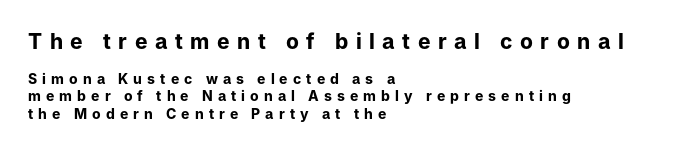
{"italic": "no", "bold": "yes", "underline": "no", "align": "left", "line_spacing_ratio": 1.22, "letter_spacing": "wide", "letter_spacing_em": 0.36, "larger_block": "first", "size_ratio": 1.5, "glyph_px": 21}
